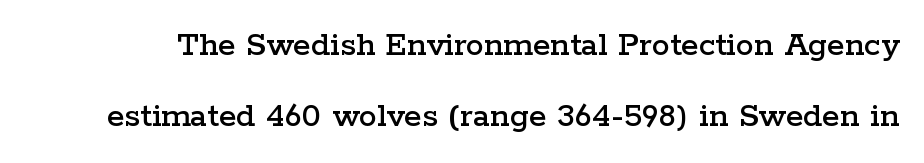
The image shows 36 px wide serif type, upright; set loose line spacing (1.96x), normal letter spacing, not underlined; low stroke contrast and a medium x-height.
